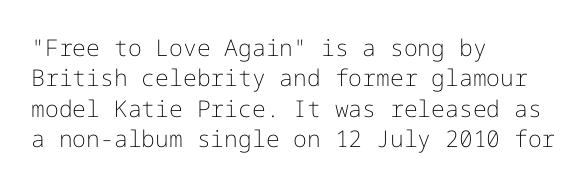
{"italic": "no", "bold": "no", "underline": "no", "align": "left", "line_spacing": "normal", "line_spacing_ratio": 1.32, "letter_spacing": "normal", "letter_spacing_em": 0.0, "glyph_px": 23}
